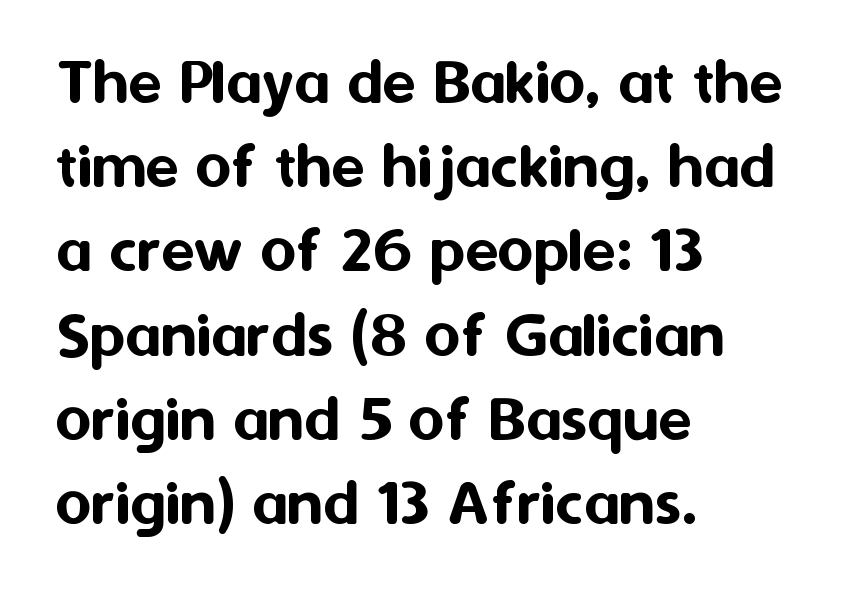
These lines are rendered in a variable-pitch font. Look at the bottom of the vertical strokes: they stop flat, with no serifs. Where is the straight margin? On the left. This is roman type, the default non-slanted kind. Each word holds together tightly as a unit, with standard inter-letter gaps. Check the space under the baseline: it is left empty.
